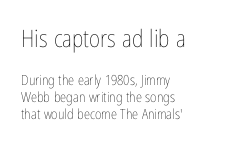
{"italic": "no", "bold": "no", "underline": "no", "align": "left", "line_spacing_ratio": 1.23, "letter_spacing": "normal", "letter_spacing_em": 0.0, "larger_block": "first", "size_ratio": 1.71, "glyph_px": 24}
